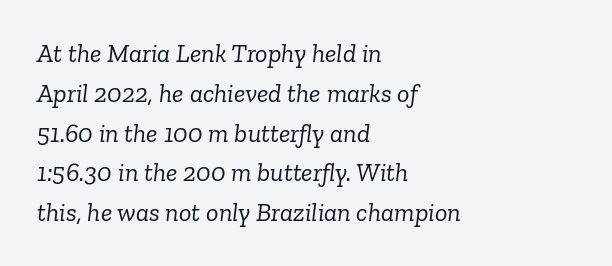
{"italic": "yes", "lean": "right", "slant_degrees": 6, "bold": "no", "underline": "no", "align": "left", "line_spacing": "normal", "line_spacing_ratio": 1.53, "letter_spacing": "normal", "letter_spacing_em": 0.0, "glyph_px": 26}
